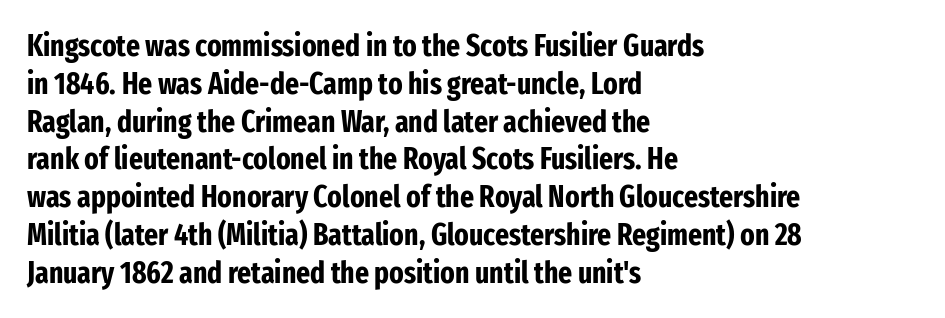
{"serif": "no", "italic": "no", "bold": "yes", "weight": "bold", "width": "condensed", "stroke_contrast": "low", "x_height": "medium", "monospaced": "no", "underline": "no", "align": "left", "line_spacing": "normal", "line_spacing_ratio": 1.26, "letter_spacing": "normal", "letter_spacing_em": 0.0, "glyph_px": 30}
